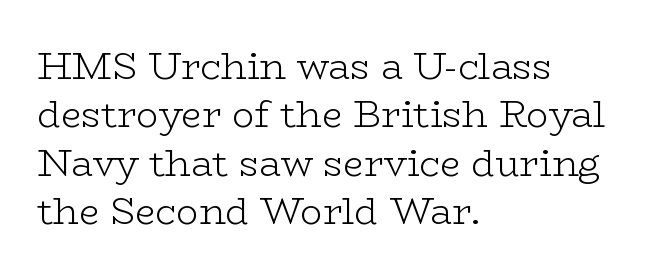
Do the characters align in a grid? No, the font is proportional. Vertically, the passage feels balanced, rows spaced as you'd expect. Stroke terminals: seriffed. Decoration check: the copy has no underline. Compared with a centered layout, this one pins lines to the left instead. The passage shown has conventional tracking throughout.
